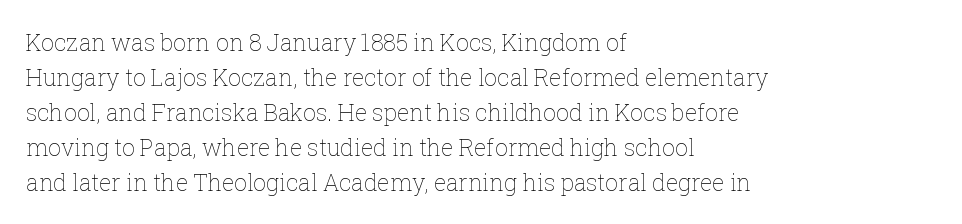
Q: Is the text bold? A: No.
Q: Is the text italic (slanted)? A: No, it is upright.
Q: Is the text underlined? A: No.
Q: How is the paragraph aligned? A: Left-aligned.
Q: Is the spacing between letters normal or unusually wide? A: Normal.
Q: Is the spacing between lines tight, normal or loose? A: Normal.
